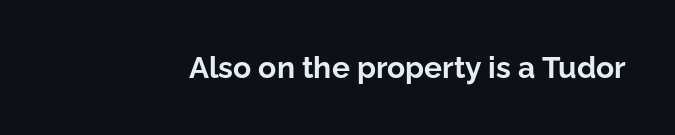
{"serif": "no", "italic": "no", "bold": "yes", "weight": "bold", "width": "normal", "stroke_contrast": "low", "x_height": "medium", "monospaced": "no", "underline": "no", "letter_spacing": "normal", "letter_spacing_em": 0.0, "glyph_px": 30}
